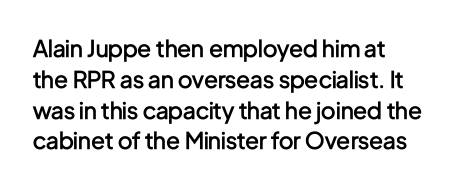
The strokes are fattened partway — semibold, not bold. Posture: straight, roman, zero tilt. Tracking here is standard; glyphs follow each other at the usual distance. A bare baseline throughout the passage. The line-height multiplier appears to be the usual default.
